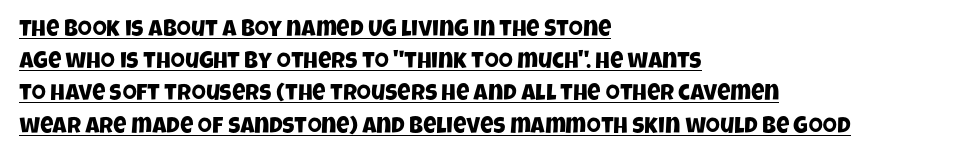
This sample uses plain, unmodified letter spacing. In terms of leading, this rendering sits right in the middle. Every row of glyphs begins at an identical x-position on the left. The typesetter has applied underlining to the passage shown.
